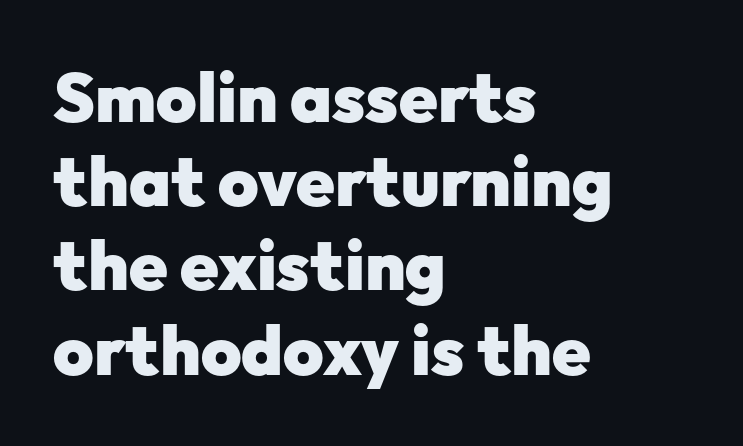
Each word holds together tightly as a unit, with standard inter-letter gaps. The gap between lines stays unmarked. The setting favours the left margin, as ordinary paragraphs usually do. You can tell it's not italic because the verticals are truly vertical. The glyphs in this specimen are sans serif. The font is running at its bold setting.
